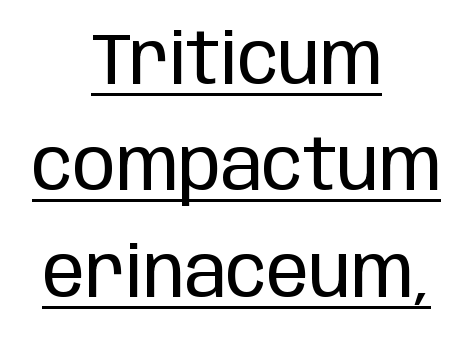
The letterforms sit shoulder to shoulder at normal distance. A typesetter would call this leading conventional body-copy spacing. The passage shown is underscored from start to finish. Posture: vertical. The text block is weighted toward neither margin, spreading evenly from the middle. The face looks like a standard text weight, possibly lighter.
